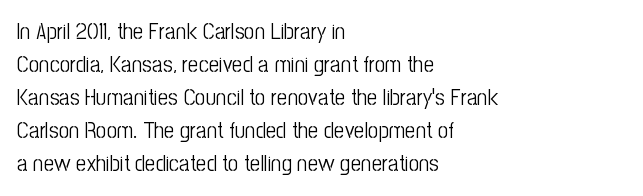
The image shows 23 px text type, upright; set left-aligned, normal line spacing (1.43x), normal letter spacing, not underlined.
